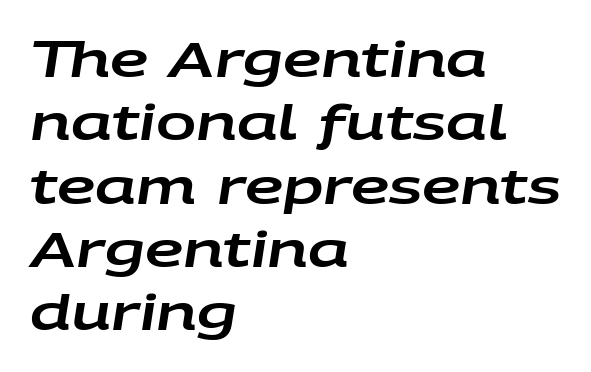
{"italic": "yes", "lean": "right", "slant_degrees": 9, "width": "wide", "stroke_contrast": "low", "x_height": "large", "monospaced": "no", "underline": "no", "align": "left", "line_spacing": "normal", "line_spacing_ratio": 1.32, "letter_spacing": "normal", "letter_spacing_em": 0.0, "glyph_px": 48}
